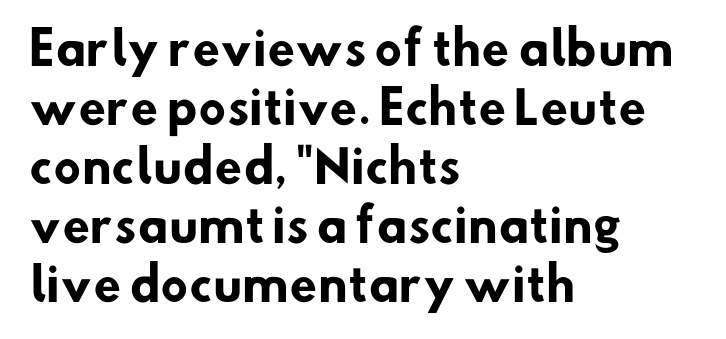
Heft: maximum for text — a bold. The letterforms sit shoulder to shoulder at normal distance. Look at the bottom of the vertical strokes: they stop flat, with no serifs. Which margin do the lines hug? The left one — the right edge is uneven. You could not count columns in this text — the font is proportionally spaced.
